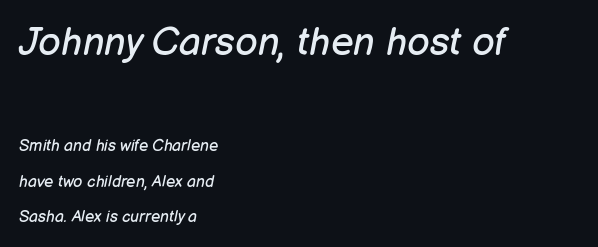
The text carries the slant typical of an italic or oblique font. No letter is thick-stroked: the sample isn't bold. No word sits above an underline. Glyph-to-glyph distance matches everyday printed text.
